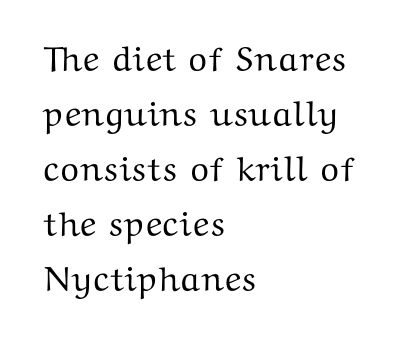
{"serif": "yes", "italic": "no", "width": "wide", "stroke_contrast": "medium", "x_height": "medium", "monospaced": "no", "underline": "no", "align": "left", "line_spacing": "normal", "line_spacing_ratio": 1.57, "letter_spacing": "normal", "letter_spacing_em": 0.0, "glyph_px": 35}
